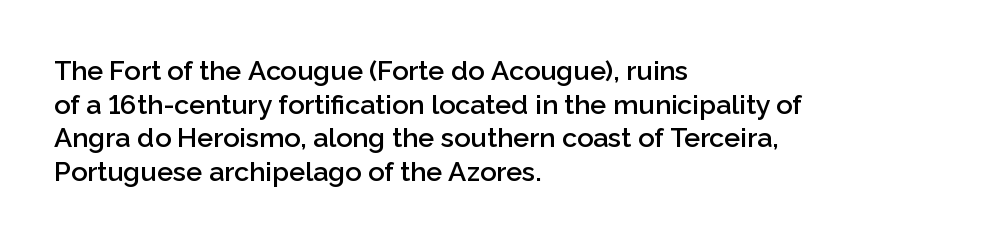
{"italic": "no", "bold": "semi", "underline": "no", "align": "left", "line_spacing": "normal", "line_spacing_ratio": 1.25, "letter_spacing": "normal", "letter_spacing_em": 0.0, "glyph_px": 27}
